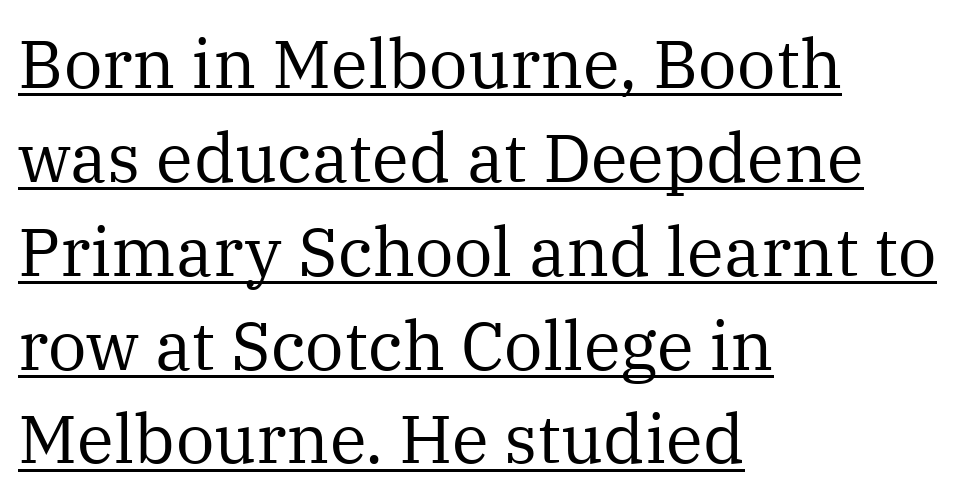
Q: Is the text bold? A: No.
Q: Is the text italic (slanted)? A: No, it is upright.
Q: Is the typeface a serif or a sans-serif typeface? A: Serif.
Q: Is the text underlined? A: Yes.
Q: How is the paragraph aligned? A: Left-aligned.
Q: Is the spacing between letters normal or unusually wide? A: Normal.
Q: Is the spacing between lines tight, normal or loose? A: Normal.
Q: Width (condensed, normal, or wide)? A: Normal.
Q: Stroke contrast? A: Medium.
Q: x-height? A: Medium.
Q: Monospaced? A: No.
